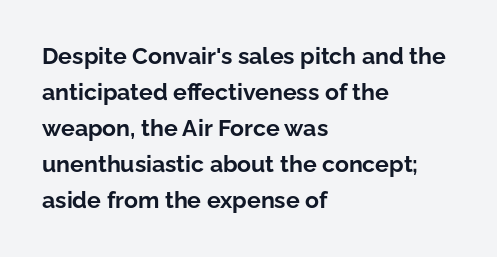
Q: Is the text bold? A: Yes.
Q: Is the text italic (slanted)? A: No, it is upright.
Q: Is the text underlined? A: No.
Q: How is the paragraph aligned? A: Left-aligned.
Q: Is the spacing between letters normal or unusually wide? A: Normal.
Q: Is the spacing between lines tight, normal or loose? A: Normal.
